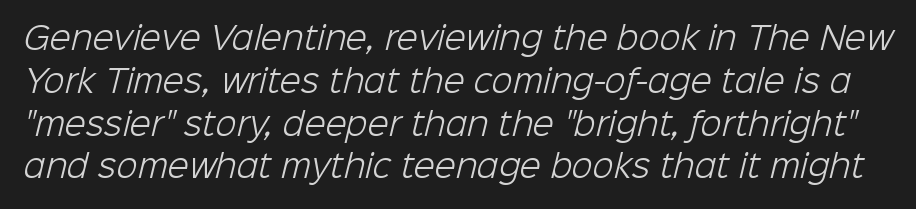
{"serif": "no", "bold": "no", "weight": "light", "width": "normal", "stroke_contrast": "low", "x_height": "medium", "monospaced": "no", "underline": "no", "line_spacing": "normal", "line_spacing_ratio": 1.38, "letter_spacing": "normal", "letter_spacing_em": 0.0, "glyph_px": 31}
